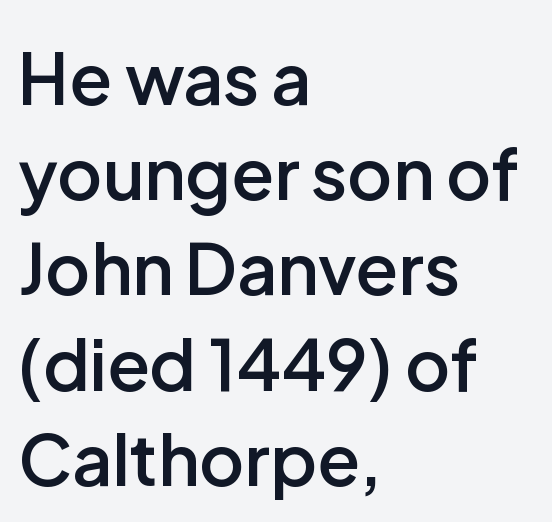
Q: Is the text bold? A: Semi-bold.
Q: Is the text italic (slanted)? A: No, it is upright.
Q: Is the typeface a serif or a sans-serif typeface? A: Sans-serif.
Q: Is the text underlined? A: No.
Q: How is the paragraph aligned? A: Left-aligned.
Q: Is the spacing between letters normal or unusually wide? A: Normal.
Q: Is the spacing between lines tight, normal or loose? A: Normal.
Q: Width (condensed, normal, or wide)? A: Normal.
Q: Stroke contrast? A: Low.
Q: x-height? A: Medium.
Q: Monospaced? A: No.
